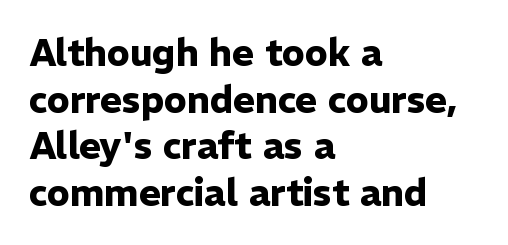
Set as a true bold cut, around the 700 mark. Quick note: interline space is typical. The characters display no serif detailing; their extremities are plain. Compared with a centered layout, this one pins lines to the left instead. The tracking reads as untouched default to a designer's eye. Rule under the text: the space is simply empty.
